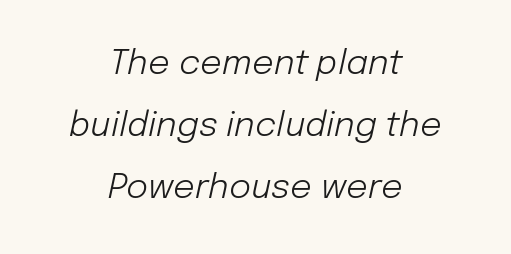
Q: Is the text bold? A: No.
Q: Is the text italic (slanted)? A: Yes, it leans right by about 12 degrees.
Q: Is the text underlined? A: No.
Q: How is the paragraph aligned? A: Centered.
Q: Is the spacing between letters normal or unusually wide? A: Normal.
Q: Width (condensed, normal, or wide)? A: Normal.
Q: Stroke contrast? A: Low.
Q: x-height? A: Medium.
Q: Monospaced? A: No.
